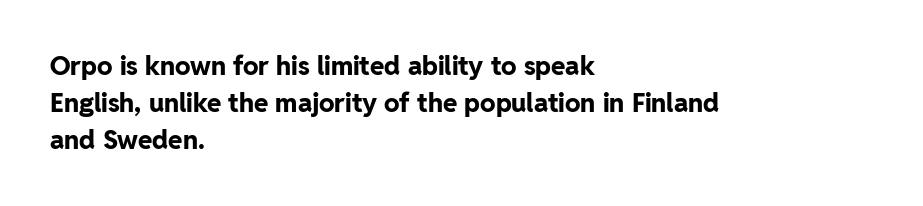
These words are printed bold, with thick strokes throughout. Between one letter and the next there's only the usual sliver of space. The letters stand straight up with perfectly vertical stems. The rendering anchors every line to the left-hand side. The leading is moderate, giving the passage an even texture.
